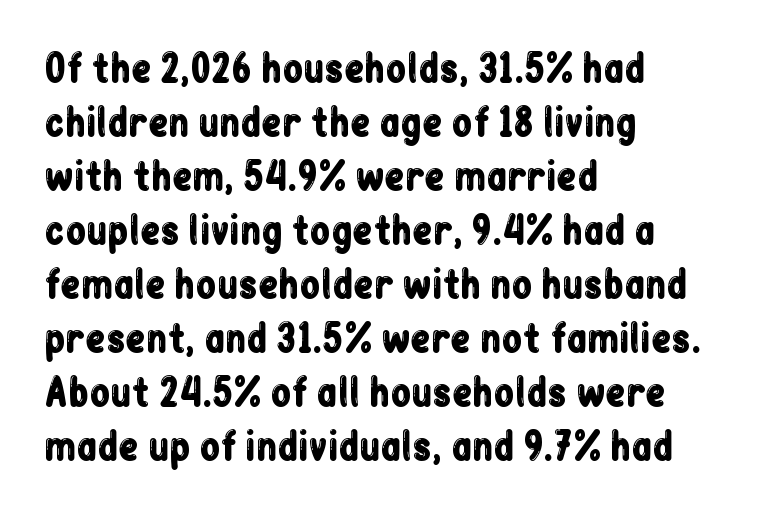
Ascenders rise straight up at ninety degrees. Does extra space separate the letters? No, they use regular spacing. Is this a fixed-width face? No — the glyphs have proportional, varying widths. Rows of type keep a routine distance in the vertical direction. Alignment: flush left. The letters carry no serifs — their stems end cleanly without finishing strokes.
